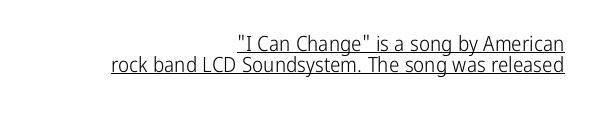
Q: Is the text bold? A: No.
Q: Is the text italic (slanted)? A: No, it is upright.
Q: Is the text underlined? A: Yes.
Q: How is the paragraph aligned? A: Right-aligned.
Q: Is the spacing between letters normal or unusually wide? A: Normal.
Q: Is the spacing between lines tight, normal or loose? A: Tight.
